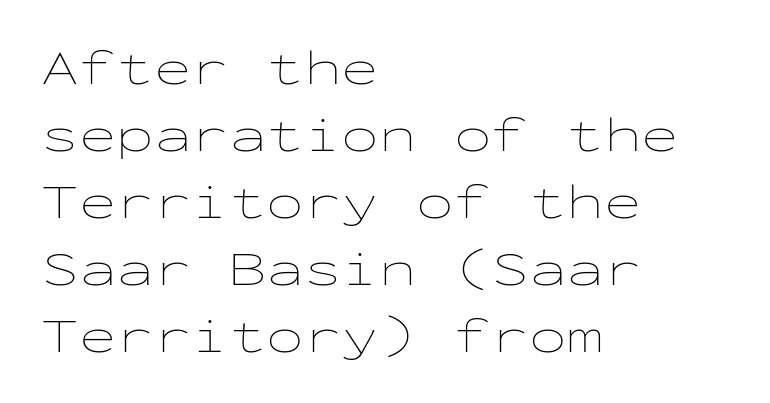
{"italic": "no", "bold": "no", "weight": "thin", "width": "wide", "stroke_contrast": "low", "x_height": "medium", "monospaced": "yes", "underline": "no", "align": "left", "line_spacing": "normal", "line_spacing_ratio": 1.34, "letter_spacing": "normal", "letter_spacing_em": 0.0, "glyph_px": 50}
